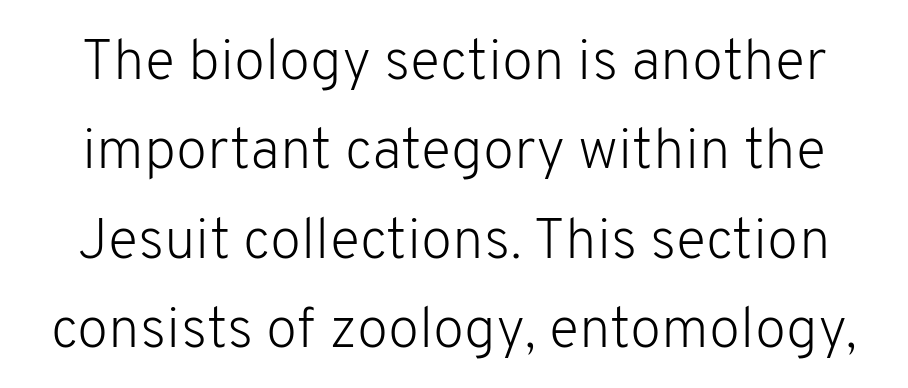
Letter spacing: default. Check under the words: just untouched page. Is the stroke heavy? The answer is a plain regular-or-lighter. Posture: straight, roman, zero tilt. Successive baselines arrive at the customary interval. Look at the bottom of the vertical strokes: they stop flat, with no serifs.
